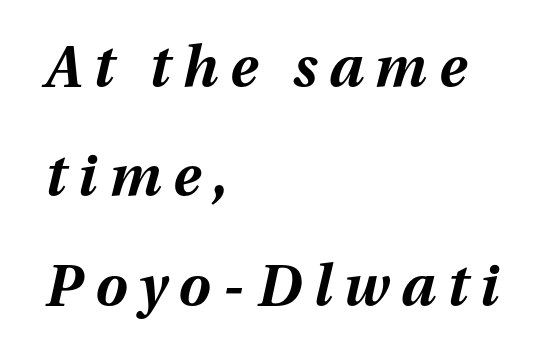
{"italic": "yes", "lean": "right", "slant_degrees": 13, "bold": "yes", "weight": "bold", "width": "normal", "stroke_contrast": "medium", "x_height": "medium", "monospaced": "no", "underline": "no", "align": "left", "line_spacing": "loose", "line_spacing_ratio": 1.92, "letter_spacing": "wide", "letter_spacing_em": 0.21, "glyph_px": 57}
